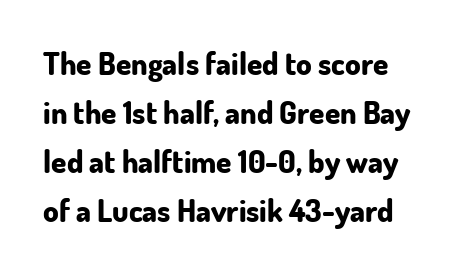
{"serif": "no", "italic": "no", "bold": "yes", "weight": "bold", "width": "normal", "stroke_contrast": "low", "x_height": "small", "monospaced": "no", "underline": "no", "line_spacing": "normal", "line_spacing_ratio": 1.58, "letter_spacing": "normal", "letter_spacing_em": 0.0, "glyph_px": 31}
